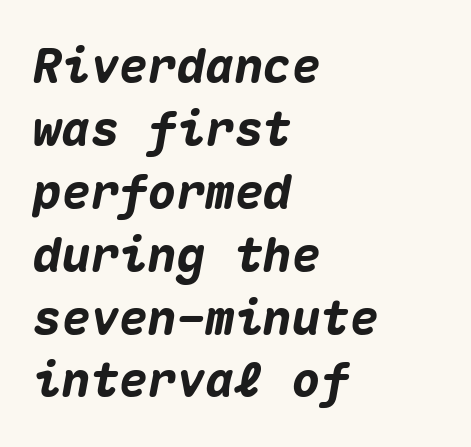
The gaps between neighbouring characters are ordinary and unremarkable. The characters look thick and weighty, a clear bold. The lines sit at an ordinary, default distance from one another. The words here are not underlined. Here the designer chose a console-style face with uniform glyph widths. The specimen reads as italic at a glance.
